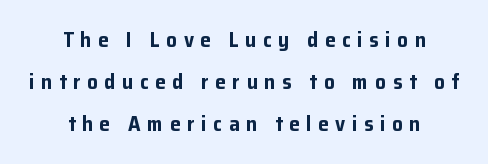
The image shows 21 px bold type, upright; set centered, loose line spacing (1.99x), unusually wide letter spacing (+0.32 em), not underlined.
